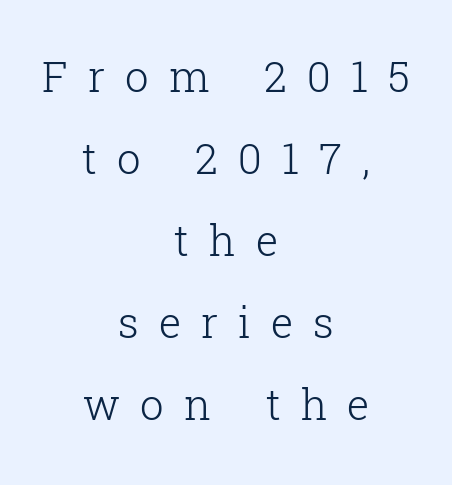
Unmarked baselines from the first word to the last. Weight class: somewhere from thin through regular. Each letter keeps its own natural width here, so spacing adapts to shape. Vertically, the passage feels expansive, rows floating well apart. The gaps between neighbouring characters are conspicuously large. These lines stack symmetrically, like a column narrowing and widening about its center.
